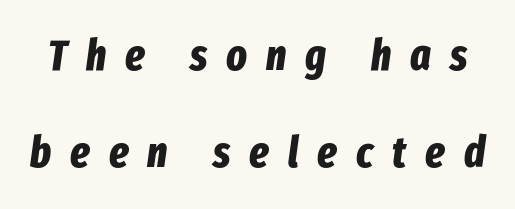
The image shows 43 px bold, condensed type, italic (leaning right); set loose line spacing (2.26x), unusually wide letter spacing (+0.44 em), not underlined; low stroke contrast and a medium x-height.
